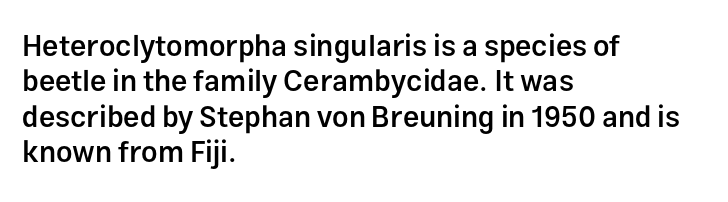
Q: Is the text bold? A: Semi-bold.
Q: Is the text italic (slanted)? A: No, it is upright.
Q: Is the typeface a serif or a sans-serif typeface? A: Sans-serif.
Q: Is the text underlined? A: No.
Q: How is the paragraph aligned? A: Left-aligned.
Q: Is the spacing between letters normal or unusually wide? A: Normal.
Q: Width (condensed, normal, or wide)? A: Normal.
Q: Stroke contrast? A: Low.
Q: x-height? A: Medium.
Q: Monospaced? A: No.
